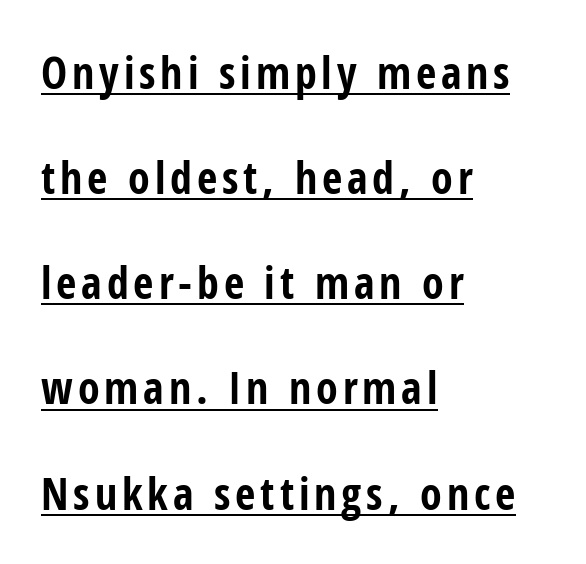
Underlined type. A typesetter would label this face a sans. If you drew a ruler down the left edge, every line would touch it. The font is running at its bold setting. The passage shown is typed in a proportional face where columns would drift.
